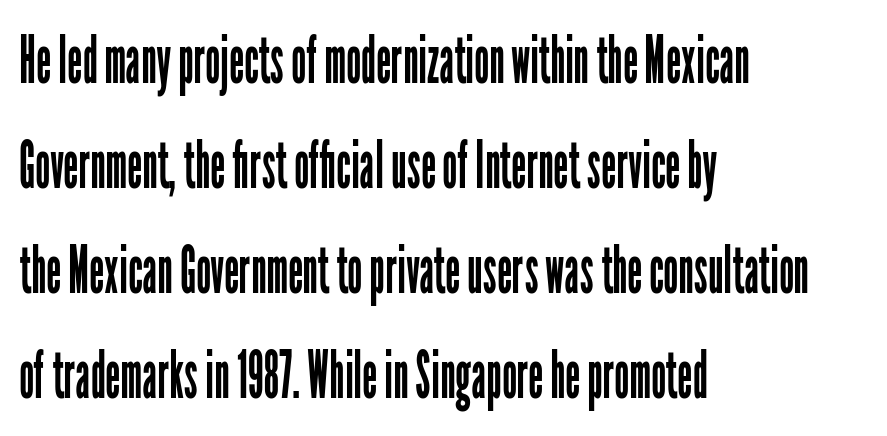
Short and long lines alike share a common starting point at left. These lines keep a tight, regular rhythm from letter to letter. Unlike italic type, these characters show no tilt at all. Think of a printed novel: that variable character pitch is what you see here.
